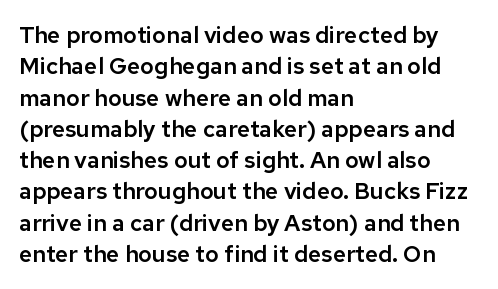
{"italic": "no", "underline": "no", "align": "left", "line_spacing": "normal", "line_spacing_ratio": 1.36, "letter_spacing": "normal", "letter_spacing_em": 0.0, "glyph_px": 23}
